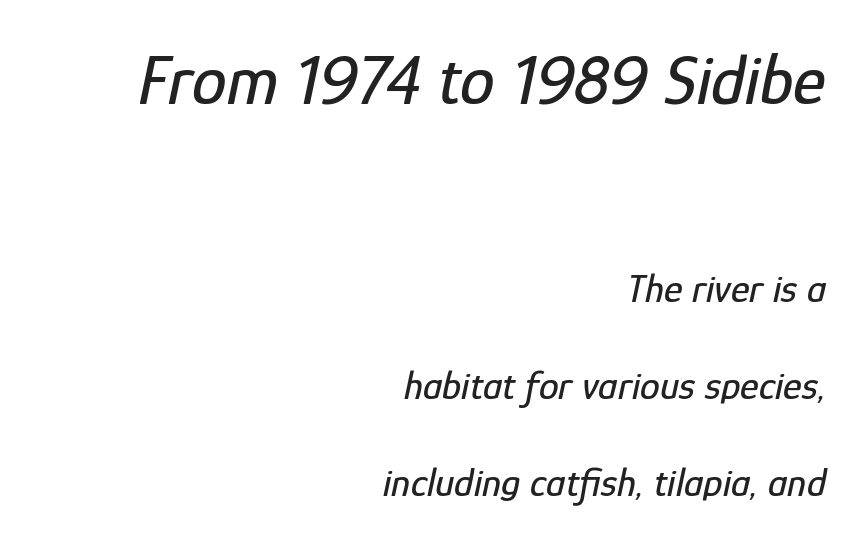
{"italic": "yes", "lean": "right", "slant_degrees": 12, "width": "condensed", "stroke_contrast": "low", "x_height": "medium", "monospaced": "no", "underline": "no", "align": "right", "line_spacing": "loose", "line_spacing_ratio": 2.42, "letter_spacing": "normal", "letter_spacing_em": 0.0, "larger_block": "first", "size_ratio": 1.75, "glyph_px": 70}
